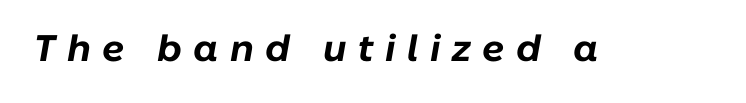
Does the weight exceed regular? Yes, all the way to bold. Short note: letters widely spaced. Descenders hang freely into open space. Here the designer chose a conventional face with non-uniform glyph widths.
